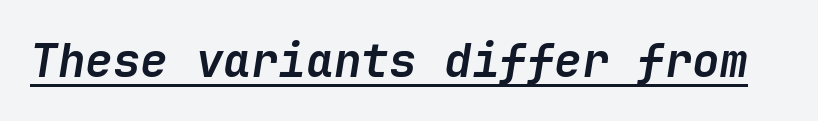
{"italic": "yes", "lean": "right", "slant_degrees": 9, "bold": "yes", "weight": "semibold", "width": "normal", "stroke_contrast": "low", "x_height": "medium", "underline": "yes", "letter_spacing": "normal", "letter_spacing_em": 0.0, "glyph_px": 46}
